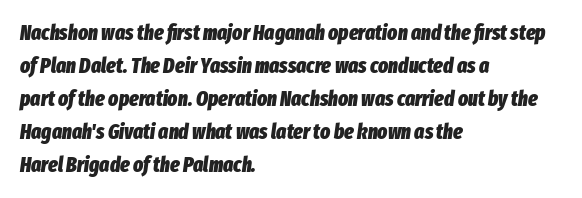
Q: Is the text bold? A: Yes.
Q: Is the text italic (slanted)? A: Yes, it leans right by about 8 degrees.
Q: Is the text underlined? A: No.
Q: How is the paragraph aligned? A: Left-aligned.
Q: Is the spacing between letters normal or unusually wide? A: Normal.
Q: Is the spacing between lines tight, normal or loose? A: Normal.
